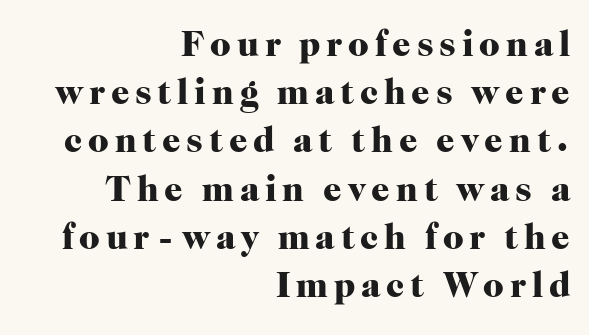
Q: Is the text bold? A: Yes.
Q: Is the text italic (slanted)? A: No, it is upright.
Q: Is the typeface a serif or a sans-serif typeface? A: Serif.
Q: Is the text underlined? A: No.
Q: How is the paragraph aligned? A: Right-aligned.
Q: Is the spacing between lines tight, normal or loose? A: Normal.
Q: Width (condensed, normal, or wide)? A: Normal.
Q: Stroke contrast? A: High.
Q: x-height? A: Medium.
Q: Monospaced? A: No.
